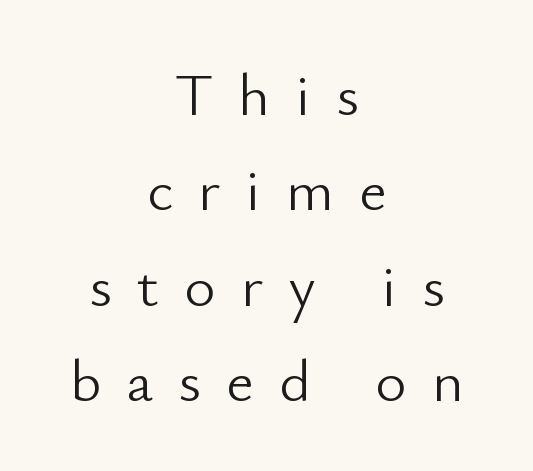
The image shows 60 px light sans-serif type, upright; set centered, normal line spacing (1.59x), unusually wide letter spacing (+0.42 em), not underlined; low stroke contrast and a small x-height.
